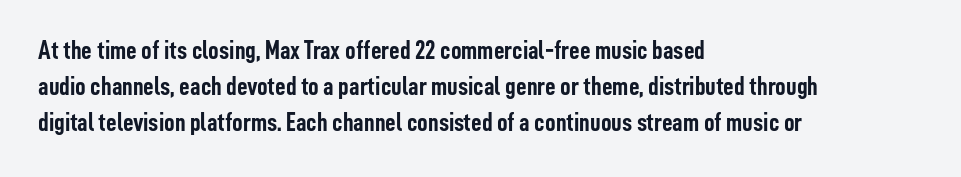
{"italic": "no", "bold": "yes", "underline": "no", "align": "left", "line_spacing": "normal", "line_spacing_ratio": 1.39, "letter_spacing": "normal", "letter_spacing_em": 0.0, "glyph_px": 26}
